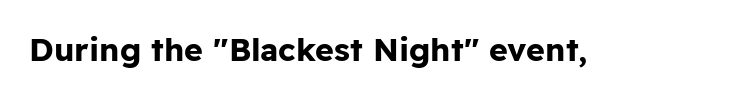
Q: Is the text bold? A: Yes.
Q: Is the text italic (slanted)? A: No, it is upright.
Q: Is the typeface a serif or a sans-serif typeface? A: Sans-serif.
Q: Is the text underlined? A: No.
Q: Is the spacing between letters normal or unusually wide? A: Normal.
Q: Width (condensed, normal, or wide)? A: Normal.
Q: Stroke contrast? A: Low.
Q: x-height? A: Medium.
Q: Monospaced? A: No.
